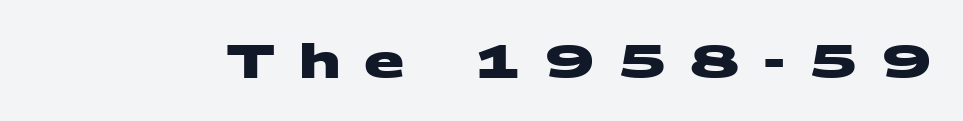
The image shows 47 px heavy, wide sans-serif type; set unusually wide letter spacing (+0.5 em), not underlined; medium stroke contrast and a large x-height.
